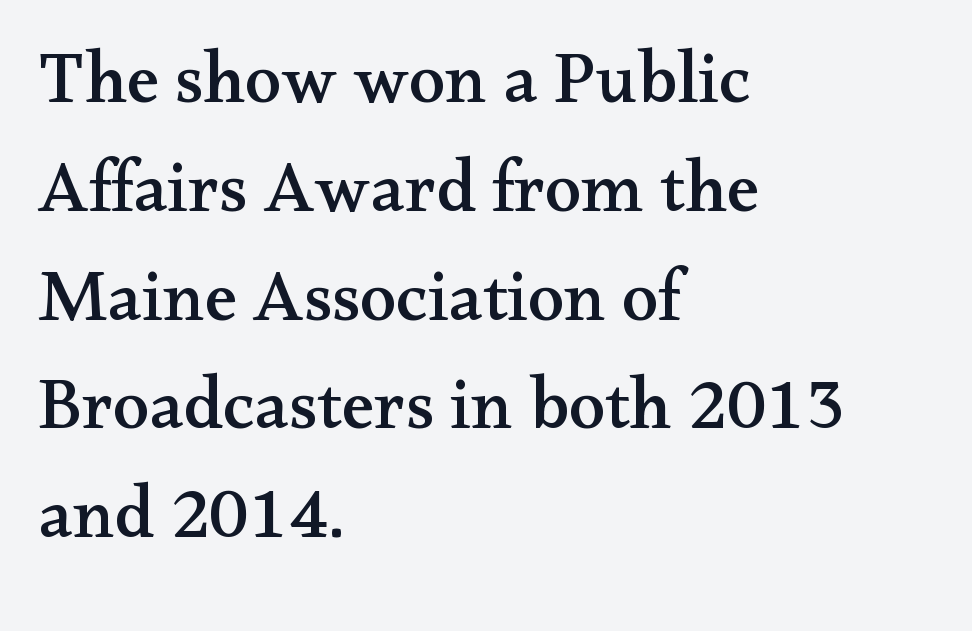
The image shows 73 px wide serif type, upright; set left-aligned, normal line spacing (1.49x), normal letter spacing, not underlined; medium stroke contrast and a small x-height.
